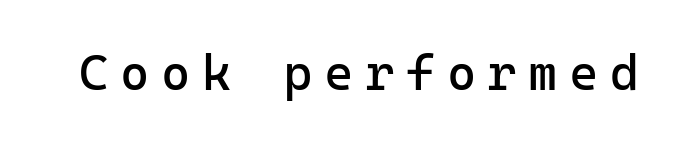
This rendering employs a face without finishing strokes, i.e., a sans-serif. The glyphs are unaccompanied by any horizontal stroke below them. The weight would be labelled regular, book, light, or lighter still. You could count columns in this text — the font is strictly monospaced. Posture: upright roman. The tracking jumps out immediately: characters are airy and widely separated.
